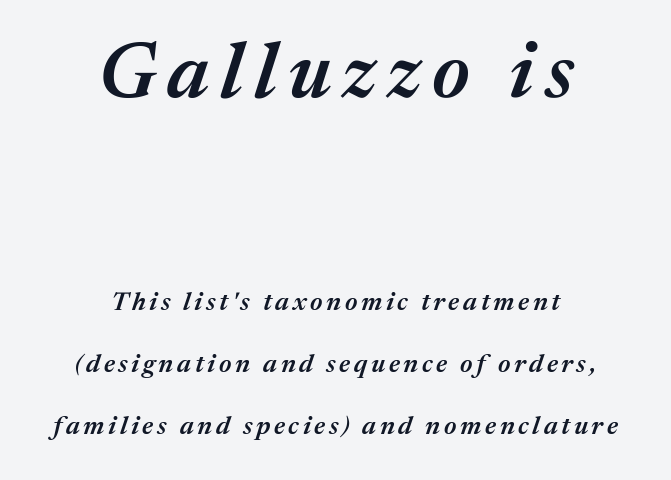
Q: Is the text bold? A: Semi-bold.
Q: Is the text italic (slanted)? A: Yes, it leans right by about 17 degrees.
Q: Is the text underlined? A: No.
Q: How is the paragraph aligned? A: Centered.
Q: Is the spacing between lines tight, normal or loose? A: Loose.
Q: Which block of text is set in a larger size, the first (top) or the second (bottom)? A: The first (top) one.
Q: Width (condensed, normal, or wide)? A: Normal.
Q: Stroke contrast? A: Medium.
Q: x-height? A: Medium.
Q: Monospaced? A: No.
